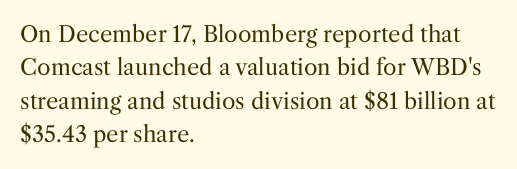
Summary of vertical rhythm: regular, with standard interline spacing. No extra ink here — the face is not bold. Quick note: not italic, upright. Horizontal alignment here is leftward, the default for most running prose.
